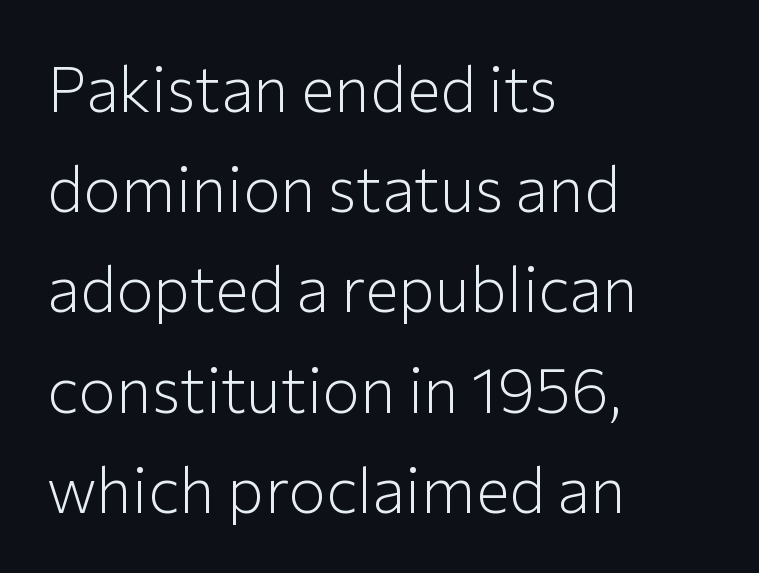
{"serif": "no", "italic": "no", "bold": "no", "weight": "light", "width": "normal", "stroke_contrast": "low", "x_height": "medium", "monospaced": "no", "underline": "no", "align": "left", "line_spacing": "normal", "line_spacing_ratio": 1.59, "letter_spacing": "normal", "letter_spacing_em": 0.0, "glyph_px": 63}
